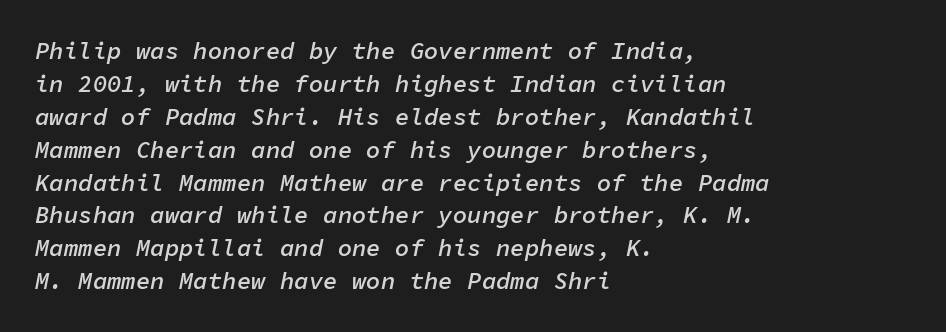
{"italic": "yes", "lean": "right", "slant_degrees": 11, "bold": "semi", "underline": "no", "align": "left", "line_spacing": "normal", "line_spacing_ratio": 1.37, "letter_spacing": "normal", "letter_spacing_em": 0.0, "glyph_px": 24}
